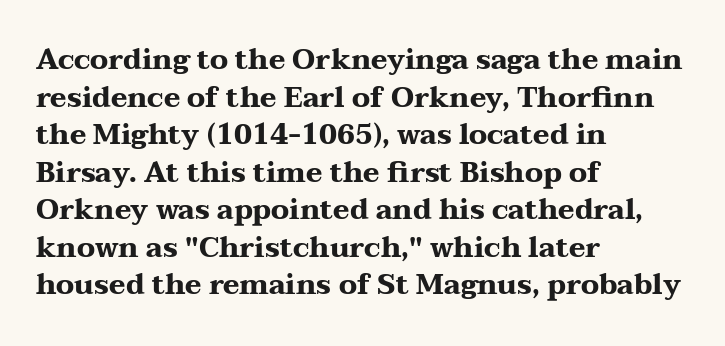
The image shows 28 px heavy, wide serif type, upright; set left-aligned, normal line spacing (1.34x), normal letter spacing, not underlined; medium stroke contrast and a medium x-height.
